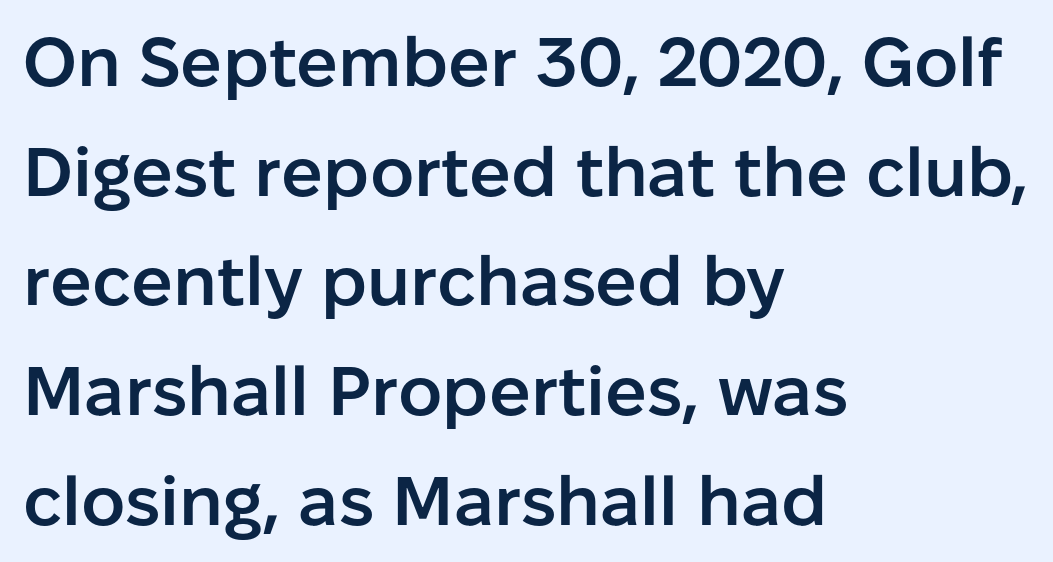
{"serif": "no", "italic": "no", "bold": "semi", "weight": "semibold", "width": "normal", "stroke_contrast": "low", "x_height": "medium", "monospaced": "no", "underline": "no", "align": "left", "line_spacing": "normal", "line_spacing_ratio": 1.59, "letter_spacing": "normal", "letter_spacing_em": 0.0, "glyph_px": 69}
